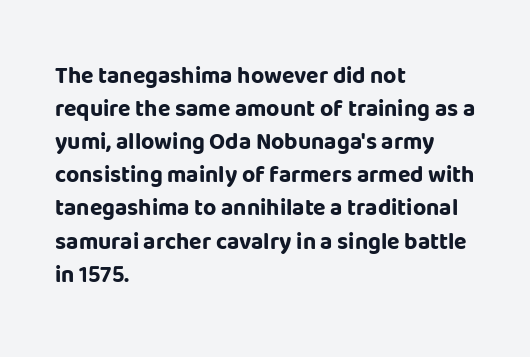
{"italic": "no", "bold": "yes", "underline": "no", "align": "left", "line_spacing": "normal", "line_spacing_ratio": 1.44, "letter_spacing": "normal", "letter_spacing_em": 0.0, "glyph_px": 23}
